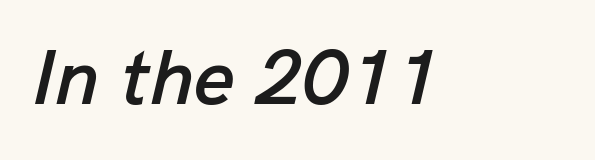
The image shows 79 px text type, italic (leaning right); set normal letter spacing, not underlined; low stroke contrast and a medium x-height.
